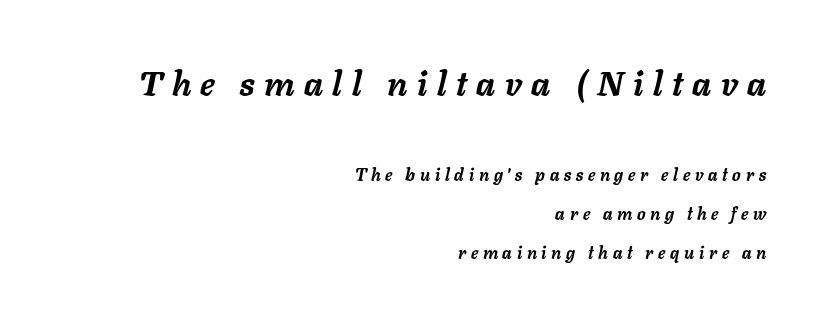
The image shows 34 px semibold type, italic (leaning right); set right-aligned, loose line spacing (2.31x), unusually wide letter spacing (+0.28 em), not underlined; the first (top) block is 2.0x larger; low stroke contrast and a medium x-height.
